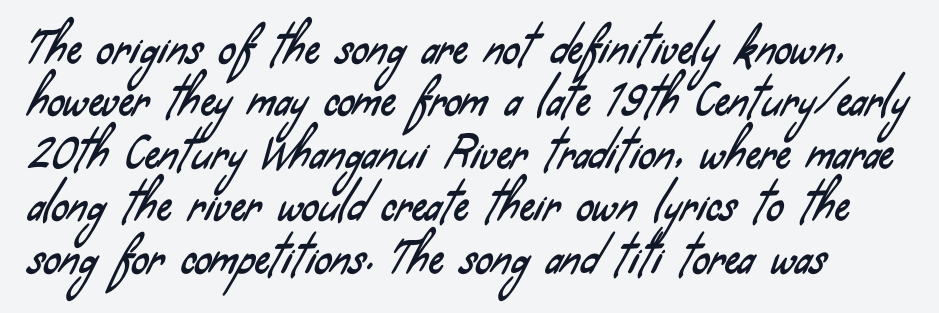
{"serif": "no", "width": "condensed", "stroke_contrast": "low", "x_height": "small", "monospaced": "no", "underline": "no", "line_spacing": "normal", "line_spacing_ratio": 1.25, "letter_spacing": "normal", "letter_spacing_em": 0.0, "glyph_px": 42}
